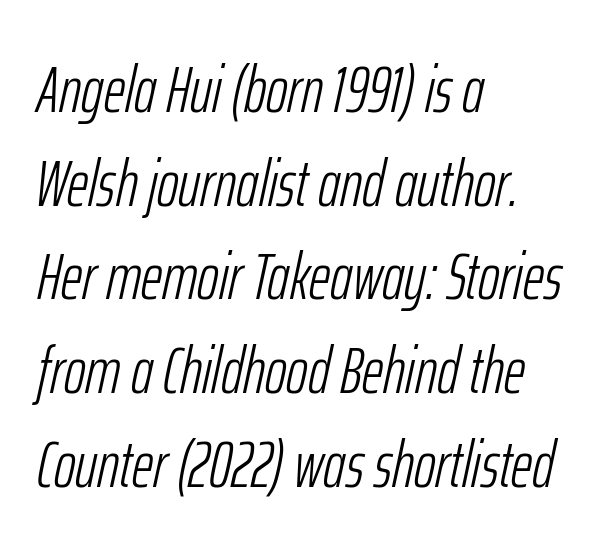
{"italic": "yes", "lean": "right", "slant_degrees": 12, "bold": "no", "weight": "light", "width": "condensed", "stroke_contrast": "low", "x_height": "medium", "monospaced": "no", "underline": "no", "align": "left", "line_spacing": "normal", "line_spacing_ratio": 1.42, "letter_spacing": "normal", "letter_spacing_em": 0.0, "glyph_px": 66}
